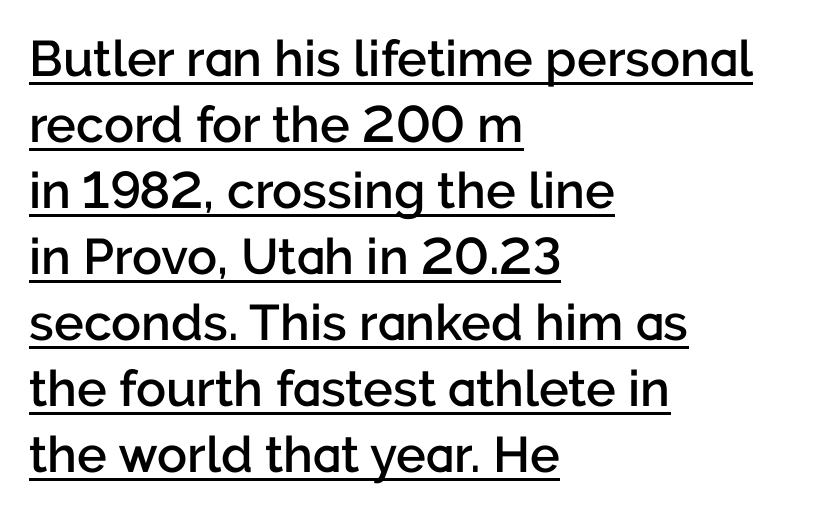
{"serif": "no", "italic": "no", "bold": "semi", "weight": "semibold", "width": "normal", "stroke_contrast": "low", "x_height": "medium", "monospaced": "no", "underline": "yes", "align": "left", "line_spacing": "normal", "line_spacing_ratio": 1.32, "letter_spacing": "normal", "letter_spacing_em": 0.0, "glyph_px": 50}
